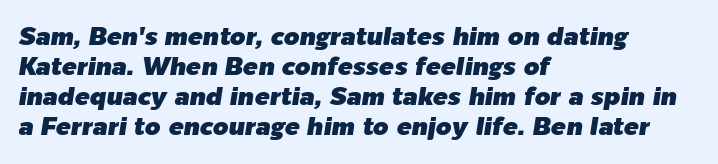
Designer's note — italics engaged. This sample is left-justified, so line endings fall wherever the words run out. Honestly, the letter spacing is just normal — you wouldn't notice it. Each row of text sits above clean, open space.
